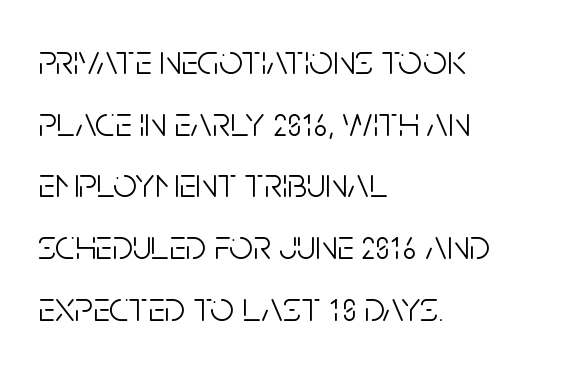
{"serif": "no", "italic": "no", "bold": "no", "weight": "light", "width": "condensed", "stroke_contrast": "low", "x_height": "large", "monospaced": "no", "underline": "no", "align": "left", "line_spacing": "normal", "line_spacing_ratio": 1.47, "letter_spacing": "normal", "letter_spacing_em": 0.0, "glyph_px": 42}
